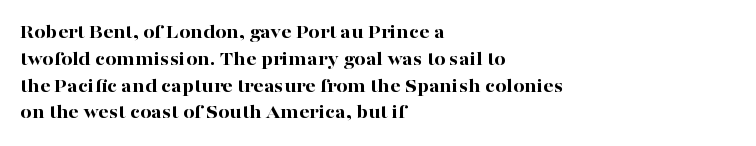
Q: Is the text bold? A: Yes.
Q: Is the text italic (slanted)? A: No, it is upright.
Q: Is the text underlined? A: No.
Q: How is the paragraph aligned? A: Left-aligned.
Q: Is the spacing between letters normal or unusually wide? A: Normal.
Q: Is the spacing between lines tight, normal or loose? A: Normal.
